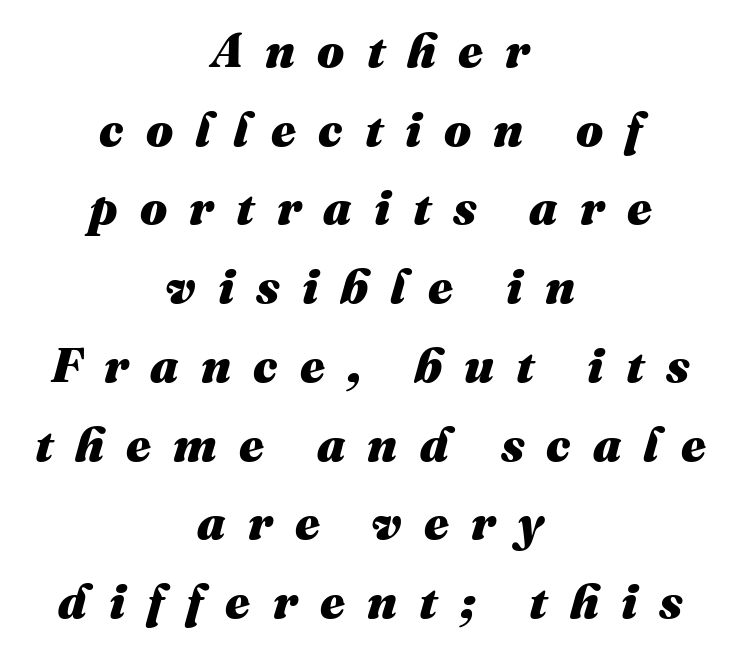
In CSS terms this would be text-align: center. A typesetter would mark this as italic. Descenders are the only things crossing below the line. A full-strength bold gives these letters their thick strokes. Between one letter and the next there's a generous, obvious gap. These lines sit exactly where default settings would place them.
